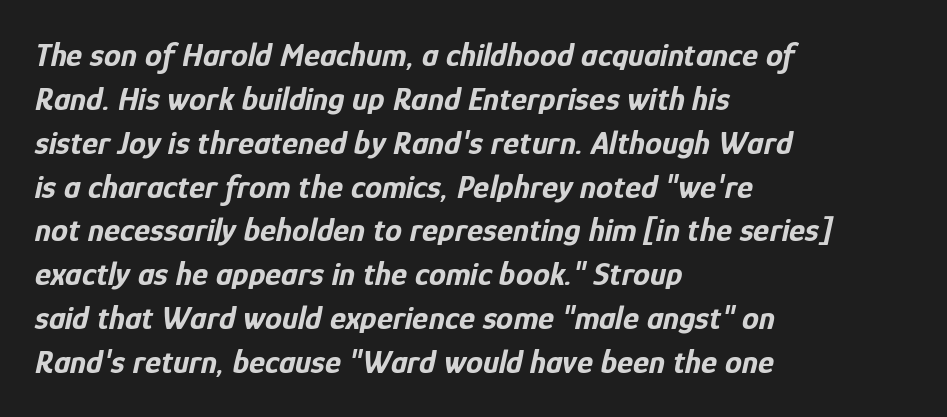
The image shows 34 px bold, condensed type, italic (leaning right); set left-aligned, normal line spacing (1.29x), normal letter spacing, not underlined; low stroke contrast and a medium x-height.
